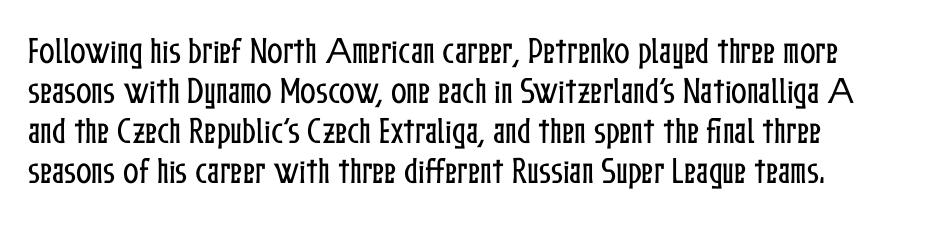
Do the characters align in a grid? No, the font is proportional. Has an underline been added? It has not. Students, note that the glyphs here touch the page at normal intervals. How would I describe the line gaps? Plain and ordinary.
